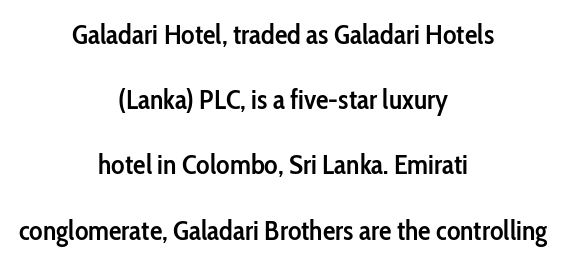
Set as a demibold, roughly 600 on the weight scale. This sample uses an upright cut, with every glyph sitting square on the baseline. The specimen omits any rule beneath the text block's lines. Is this a fixed-width face? No — the glyphs have proportional, varying widths. Compared with typical body copy, the letter spacing here is the same.
